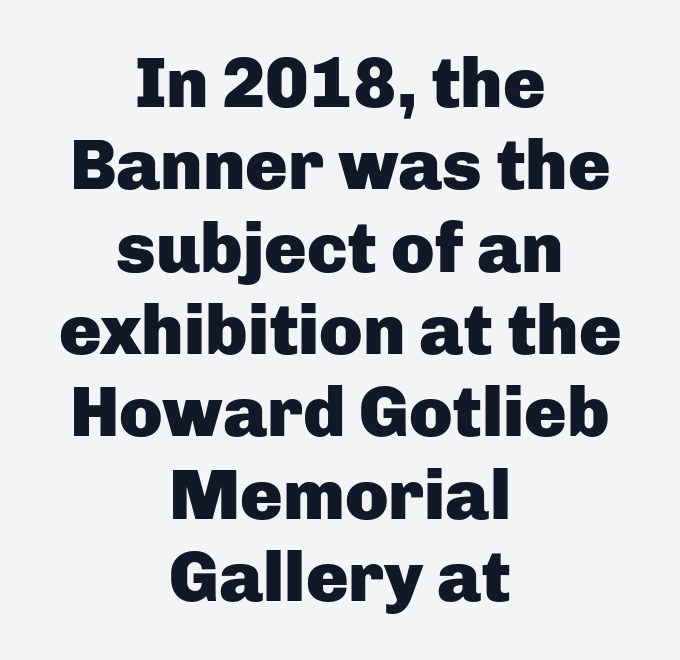
Q: Is the text bold? A: Yes.
Q: Is the text italic (slanted)? A: No, it is upright.
Q: Is the typeface a serif or a sans-serif typeface? A: Sans-serif.
Q: Is the text underlined? A: No.
Q: How is the paragraph aligned? A: Centered.
Q: Is the spacing between letters normal or unusually wide? A: Normal.
Q: Width (condensed, normal, or wide)? A: Normal.
Q: Stroke contrast? A: Low.
Q: x-height? A: Medium.
Q: Monospaced? A: No.
